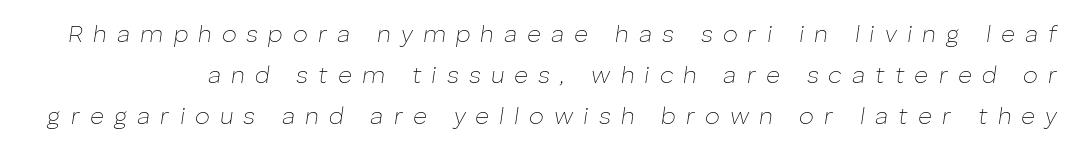
Q: Is the text bold? A: No.
Q: Is the text italic (slanted)? A: Yes, it leans right by about 8 degrees.
Q: Is the text underlined? A: No.
Q: Is the spacing between letters normal or unusually wide? A: Unusually wide.
Q: Is the spacing between lines tight, normal or loose? A: Normal.
